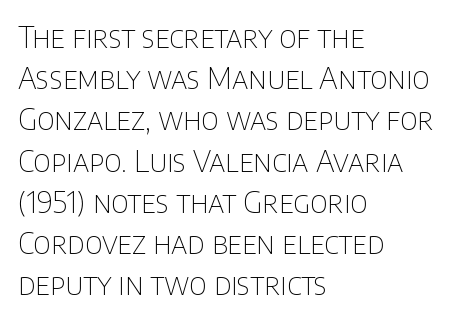
{"serif": "no", "italic": "no", "bold": "no", "weight": "thin", "width": "normal", "stroke_contrast": "low", "x_height": "large", "monospaced": "no", "underline": "no", "align": "left", "line_spacing": "normal", "line_spacing_ratio": 1.42, "letter_spacing": "normal", "letter_spacing_em": 0.0, "glyph_px": 29}
